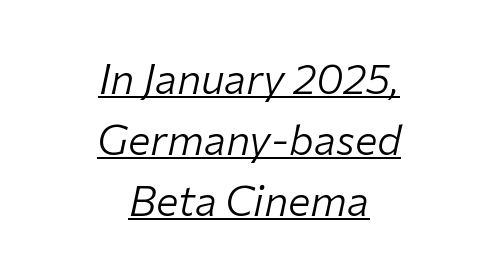
{"italic": "yes", "lean": "right", "slant_degrees": 12, "bold": "no", "weight": "light", "width": "normal", "stroke_contrast": "low", "x_height": "medium", "monospaced": "no", "underline": "yes", "align": "center", "line_spacing": "normal", "line_spacing_ratio": 1.45, "letter_spacing": "normal", "letter_spacing_em": 0.0, "glyph_px": 42}
